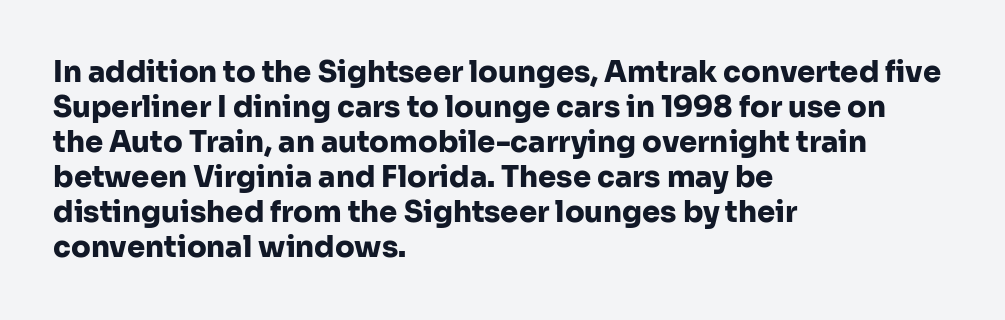
If you drew a line through each stem, it would be perfectly vertical. I'd call this a sans setting — the letters go barefoot. Caption: standard tracking, unaltered. Think of a printed novel: that variable character pitch is what you see here. The area under the type is left untouched.
